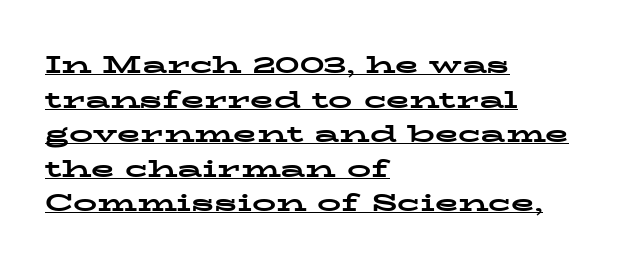
The image shows 24 px bold type, upright; set left-aligned, normal line spacing (1.44x), normal letter spacing, underlined.
